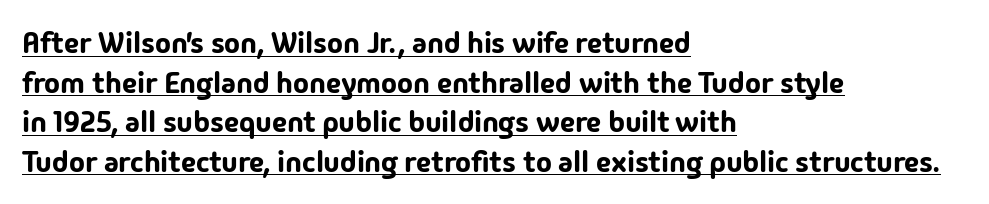
Q: Is the text italic (slanted)? A: No, it is upright.
Q: Is the typeface a serif or a sans-serif typeface? A: Sans-serif.
Q: Is the text underlined? A: Yes.
Q: How is the paragraph aligned? A: Left-aligned.
Q: Is the spacing between letters normal or unusually wide? A: Normal.
Q: Is the spacing between lines tight, normal or loose? A: Normal.
Q: Width (condensed, normal, or wide)? A: Normal.
Q: Stroke contrast? A: Low.
Q: x-height? A: Medium.
Q: Monospaced? A: No.
